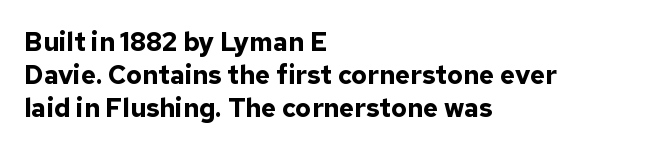
{"italic": "no", "bold": "yes", "underline": "no", "align": "left", "line_spacing": "normal", "line_spacing_ratio": 1.26, "letter_spacing": "normal", "letter_spacing_em": 0.0, "glyph_px": 26}
